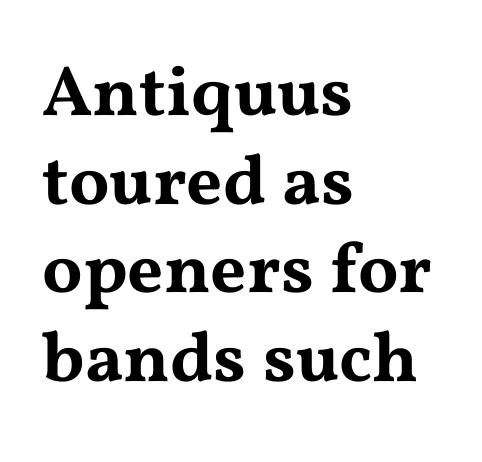
The face used here is proportionally spaced, like ordinary book or web type. Students, note that the glyphs here touch the page at normal intervals. Leading matches the norm, producing a regular column. Quick note: underline off. Left-aligned paragraph, ragged on the right.
